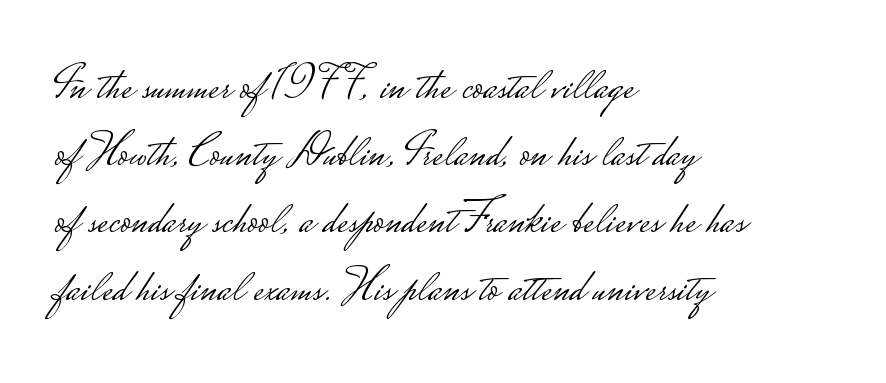
Varying glyph widths throughout — classic text-font behaviour. A classic flush-left, rag-right setting is used for this passage. The characters are drawn with everyday or finer stroke widths. Letterform terminals end flat and unadorned throughout the passage.
